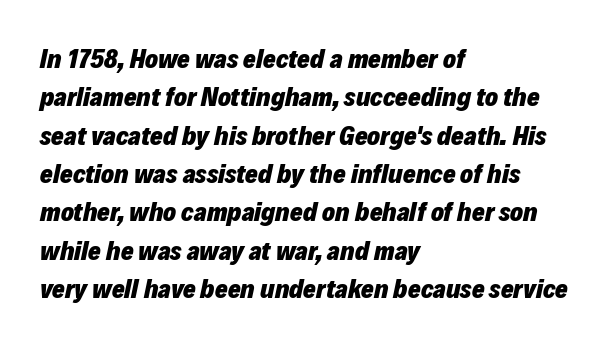
The designer left line spacing at the default. The rendering applies a slant to the glyphs. Strokes here are thick enough to call this a true bold. Is the block centered? No — it sits flush against the left margin.
